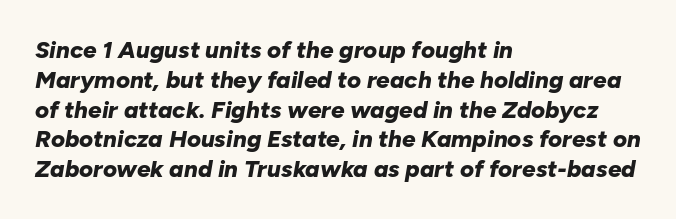
Q: Is the text bold? A: Yes.
Q: Is the text italic (slanted)? A: Yes, it leans right by about 10 degrees.
Q: Is the text underlined? A: No.
Q: How is the paragraph aligned? A: Left-aligned.
Q: Is the spacing between letters normal or unusually wide? A: Normal.
